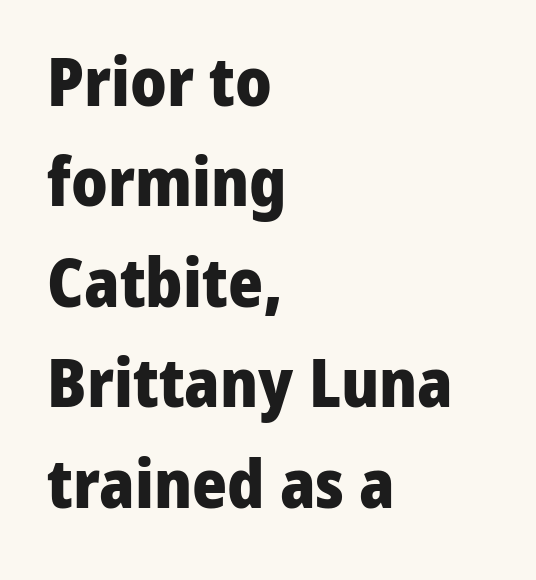
Q: Is the text bold? A: Yes.
Q: Is the text italic (slanted)? A: No, it is upright.
Q: Is the typeface a serif or a sans-serif typeface? A: Sans-serif.
Q: Is the text underlined? A: No.
Q: How is the paragraph aligned? A: Left-aligned.
Q: Is the spacing between letters normal or unusually wide? A: Normal.
Q: Is the spacing between lines tight, normal or loose? A: Normal.
Q: Width (condensed, normal, or wide)? A: Normal.
Q: Stroke contrast? A: Low.
Q: x-height? A: Medium.
Q: Monospaced? A: No.
